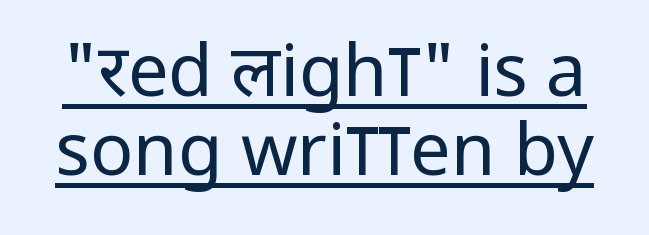
The image shows 72 px regular-weight, condensed sans-serif type, upright; set tight line spacing (1.1x), normal letter spacing, underlined; low stroke contrast and a large x-height.
